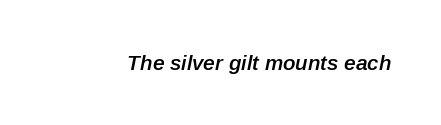
The image shows 21 px text type, italic (leaning right); set normal letter spacing, not underlined.
